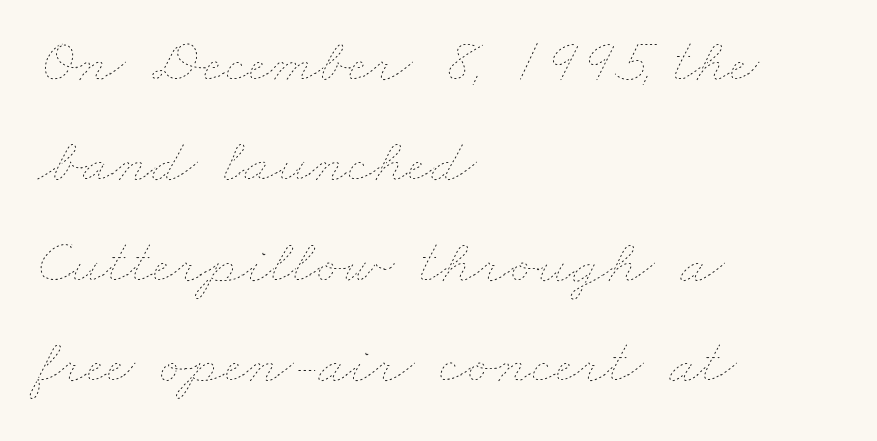
The image shows 64 px thin, wide type; set left-aligned, normal line spacing (1.57x), normal letter spacing, not underlined; low stroke contrast and a small x-height.
